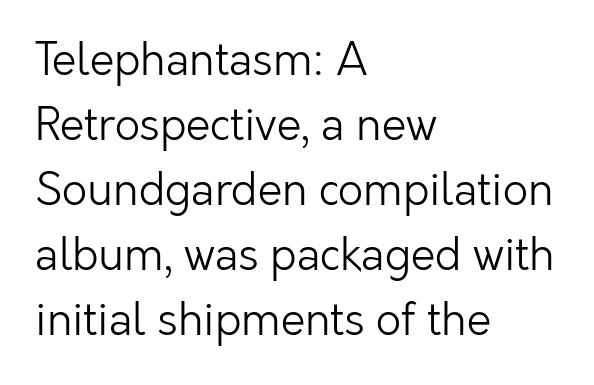
The image shows 44 px light sans-serif type, upright; set left-aligned, normal line spacing (1.48x), normal letter spacing, not underlined; low stroke contrast and a medium x-height.
